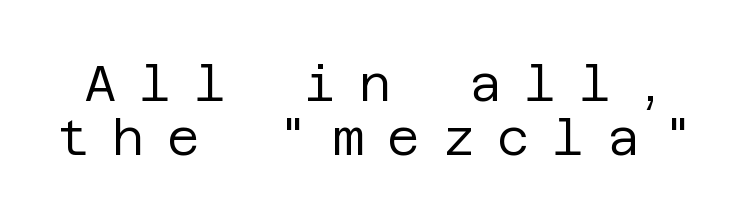
The image shows 50 px regular-weight sans-serif type, upright; set tight line spacing (1.09x), unusually wide letter spacing (+0.45 em), not underlined; low stroke contrast and a large x-height.
